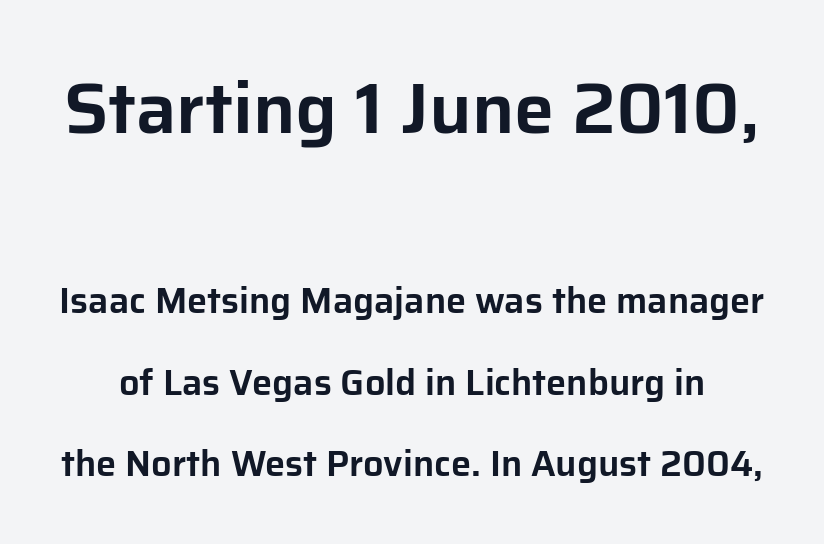
Q: Is the text italic (slanted)? A: No, it is upright.
Q: Is the typeface a serif or a sans-serif typeface? A: Sans-serif.
Q: Is the text underlined? A: No.
Q: Is the spacing between letters normal or unusually wide? A: Normal.
Q: Is the spacing between lines tight, normal or loose? A: Loose.
Q: Which block of text is set in a larger size, the first (top) or the second (bottom)? A: The first (top) one.
Q: Width (condensed, normal, or wide)? A: Normal.
Q: Stroke contrast? A: Low.
Q: x-height? A: Medium.
Q: Monospaced? A: No.
